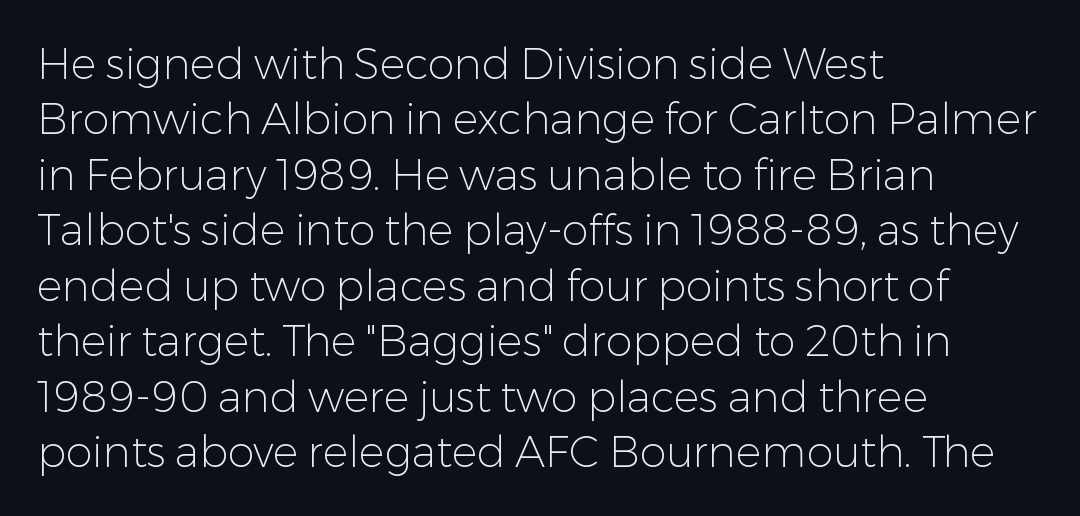
Here the designer chose a conventional face with non-uniform glyph widths. Students, observe: this is what conventionally led text looks like. Type style note: lacks serifs. Glyph-to-glyph distance matches everyday printed text. Teacher's note: observe the even left margin — that is flush-left alignment. Unbolded letterforms with no extra heft.
